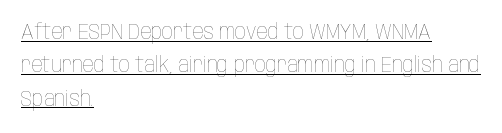
Q: Is the text bold? A: No.
Q: Is the text italic (slanted)? A: No, it is upright.
Q: Is the text underlined? A: Yes.
Q: How is the paragraph aligned? A: Left-aligned.
Q: Is the spacing between letters normal or unusually wide? A: Normal.
Q: Is the spacing between lines tight, normal or loose? A: Normal.
